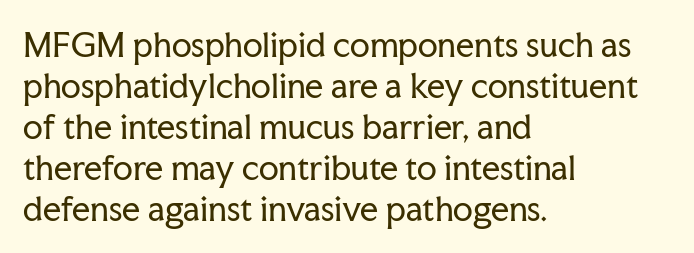
{"serif": "yes", "italic": "no", "bold": "no", "weight": "regular", "width": "normal", "stroke_contrast": "low", "x_height": "medium", "monospaced": "no", "underline": "no", "align": "left", "line_spacing": "normal", "line_spacing_ratio": 1.28, "letter_spacing": "normal", "letter_spacing_em": 0.0, "glyph_px": 32}
